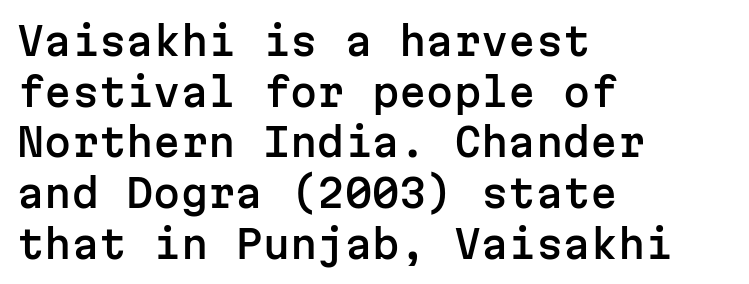
Which margin do the lines hug? The left one — the right edge is uneven. The typeface chosen for these lines omits serifs. Honestly, the row spacing looks completely unremarkable. Posture: vertical.
